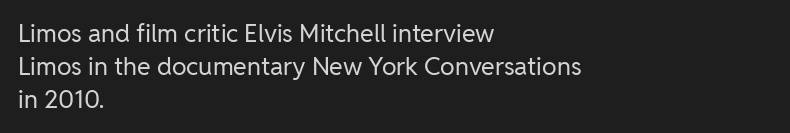
The image shows 25 px text type, upright; set left-aligned, normal line spacing (1.33x), normal letter spacing, not underlined.
